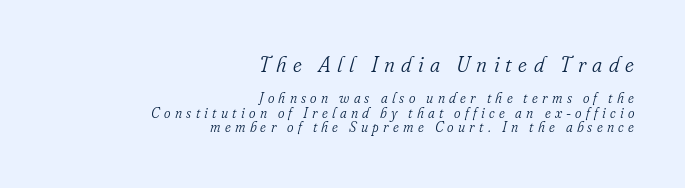
The typography opts for an oblique posture over an upright one. Characters follow at a spacing far wider than the type designer built in. Nobody drew a line under any word here. If you squint, the top block still reads clearly — it's the larger of the two. In terms of leading, this rendering errs on the cramped side.
